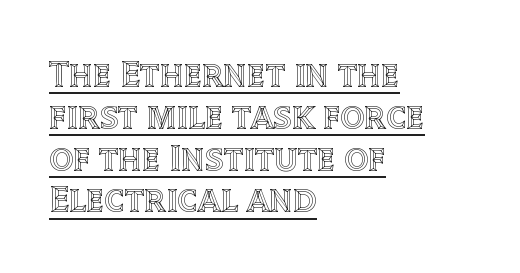
Q: Is the text italic (slanted)? A: No, it is upright.
Q: Is the text underlined? A: Yes.
Q: How is the paragraph aligned? A: Left-aligned.
Q: Is the spacing between letters normal or unusually wide? A: Normal.
Q: Is the spacing between lines tight, normal or loose? A: Tight.
Q: Width (condensed, normal, or wide)? A: Normal.
Q: x-height? A: Large.
Q: Monospaced? A: No.
